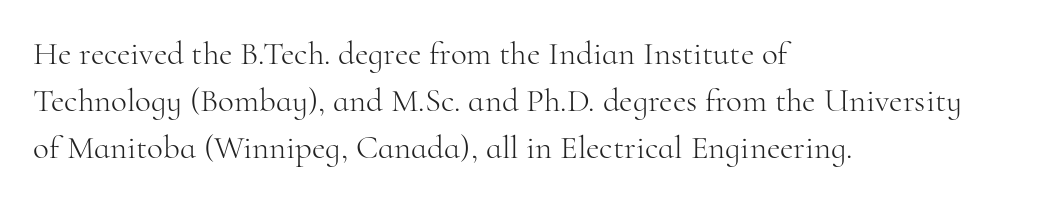
{"serif": "yes", "italic": "no", "bold": "no", "weight": "light", "width": "normal", "stroke_contrast": "high", "x_height": "small", "monospaced": "no", "underline": "no", "align": "left", "line_spacing": "normal", "line_spacing_ratio": 1.42, "letter_spacing": "normal", "letter_spacing_em": 0.0, "glyph_px": 33}
